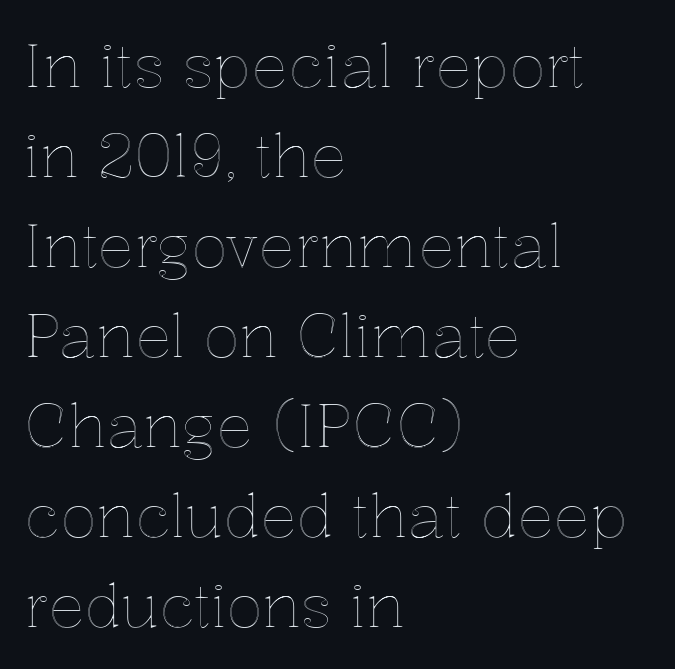
{"italic": "no", "width": "normal", "x_height": "medium", "monospaced": "no", "underline": "no", "align": "left", "line_spacing": "normal", "line_spacing_ratio": 1.5, "letter_spacing": "normal", "letter_spacing_em": 0.0, "glyph_px": 60}
